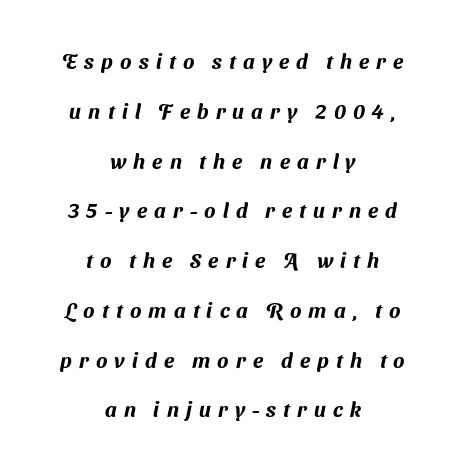
The image shows 21 px text type; set centered, loose line spacing (2.37x), unusually wide letter spacing (+0.34 em), not underlined.
